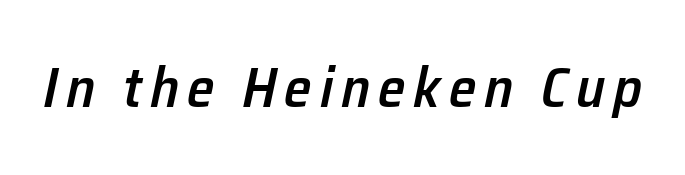
{"italic": "yes", "lean": "right", "slant_degrees": 12, "bold": "semi", "weight": "semibold", "width": "normal", "stroke_contrast": "low", "x_height": "medium", "monospaced": "no", "underline": "no", "glyph_px": 56}
